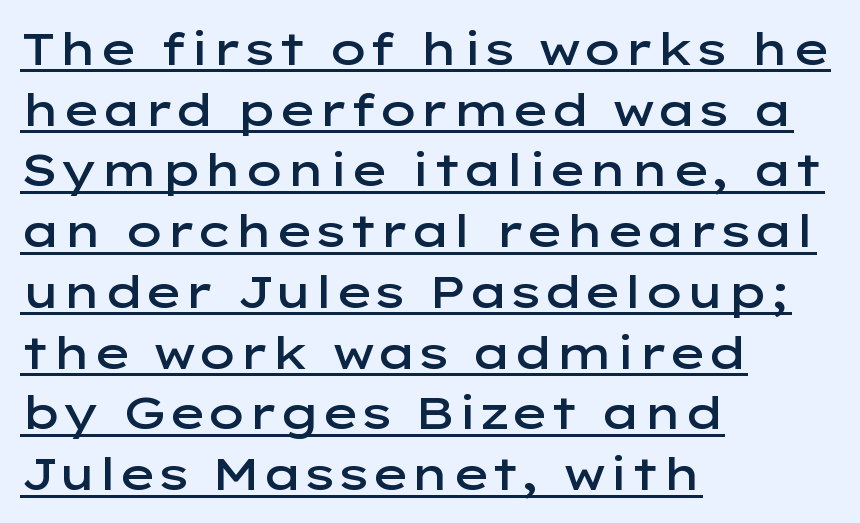
Letterform terminals end flat and unadorned throughout the passage. The passage shown is typed in a proportional face where columns would drift. These lines are set flush left with a ragged right edge. Words appear dense and cohesive because spacing is normal. Semibold letterforms, between regular and bold. The words here are underlined.
